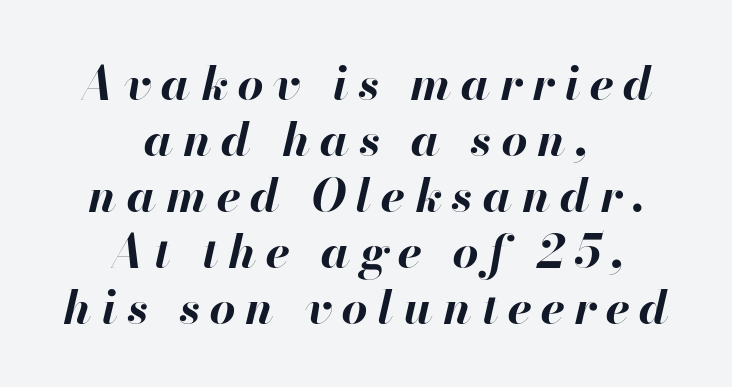
The glyphs have the mass of a bold cut. The space beneath each line is pristine and unruled. Character widths vary here, with narrow letters taking less room than wide ones. Emphasis-style slanted type is in use.
